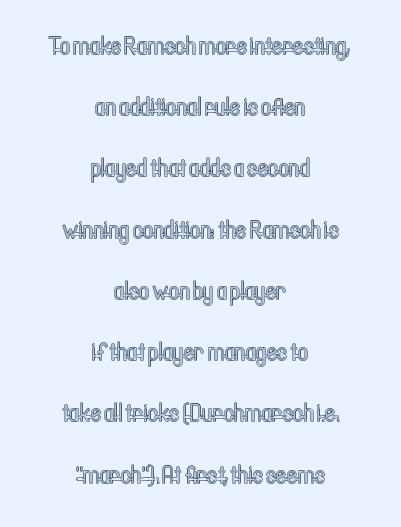
Characters follow at the spacing the type designer built in. The axis of the letterforms is exactly vertical. Interline gaps are noticeably wide in this sample. Is the block centered? Yes — each line is placed symmetrically about the middle. Unmarked baselines from the first word to the last.
